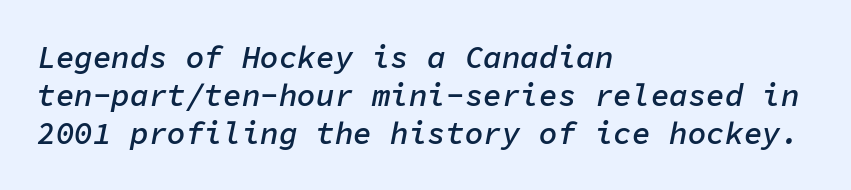
{"italic": "yes", "lean": "right", "slant_degrees": 11, "bold": "semi", "weight": "semibold", "width": "normal", "stroke_contrast": "low", "x_height": "medium", "monospaced": "yes", "underline": "no", "align": "left", "line_spacing_ratio": 1.22, "letter_spacing": "normal", "letter_spacing_em": 0.0, "glyph_px": 31}
